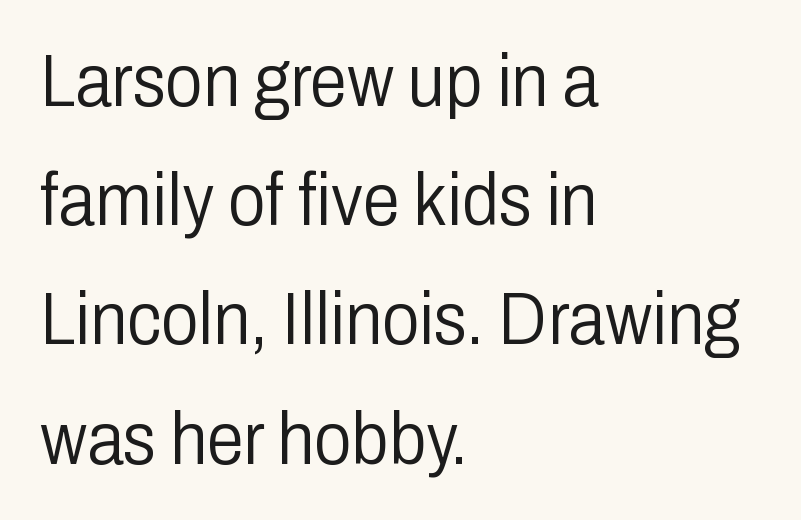
The image shows 75 px light, condensed sans-serif type, upright; set left-aligned, normal line spacing (1.59x), normal letter spacing, not underlined; low stroke contrast and a medium x-height.
